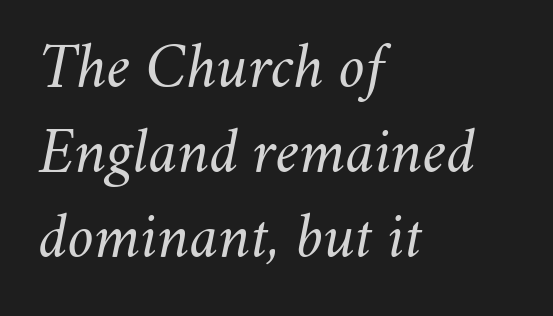
The image shows 66 px light type, italic (leaning right); set left-aligned, normal line spacing (1.29x), normal letter spacing, not underlined; medium stroke contrast and a small x-height.
